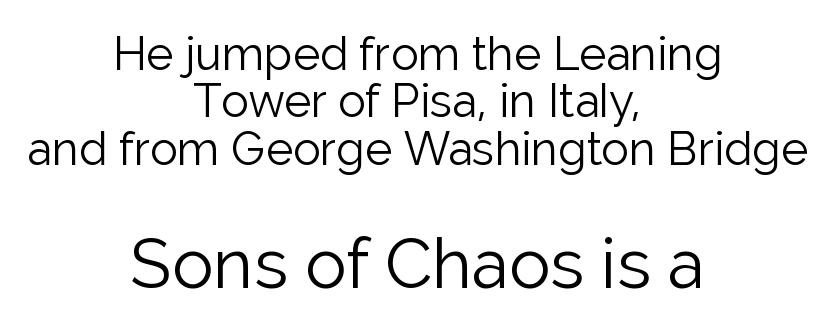
{"serif": "no", "italic": "no", "bold": "no", "weight": "light", "width": "normal", "stroke_contrast": "low", "x_height": "medium", "monospaced": "no", "underline": "no", "align": "center", "line_spacing": "tight", "line_spacing_ratio": 1.03, "letter_spacing": "normal", "letter_spacing_em": 0.0, "larger_block": "second", "size_ratio": 1.5, "glyph_px": 69}
